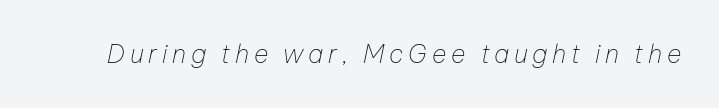
Bold? No — there's no thickening of the strokes. Check the space under the baseline: it is left empty. The font's italic variant was chosen for this text.
